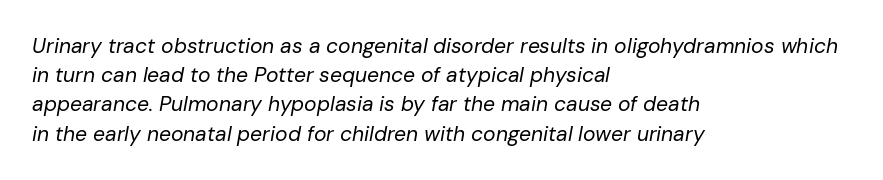
The leading is moderate, giving the passage an even texture. The weight tops out at a normal text grade. A typesetter would mark this as italic. No extra tracking has been applied to these lines.
